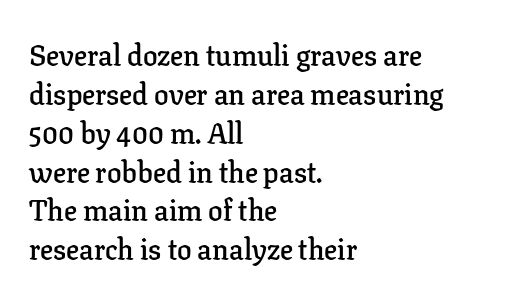
Letters rest on an invisible, unmarked baseline. Compared with a centered layout, this one pins lines to the left instead. The letters are semibold — heavier than regular but short of a full bold. If you drew a line through each stem, it would be perfectly vertical. Here the designer chose a conventional face with non-uniform glyph widths. Letter spacing: default.
